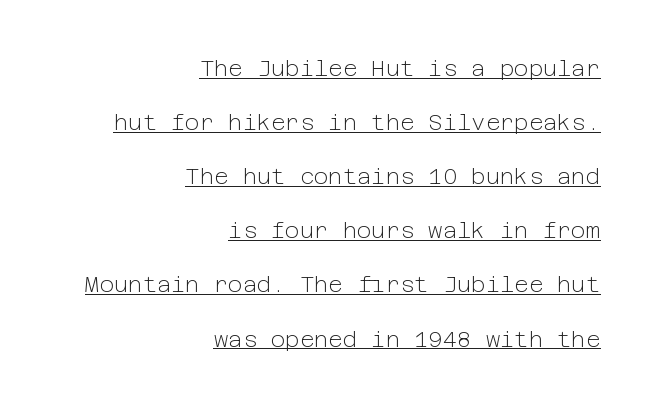
The image shows 22 px text type, upright; set right-aligned, loose line spacing (2.46x), normal letter spacing, underlined.
